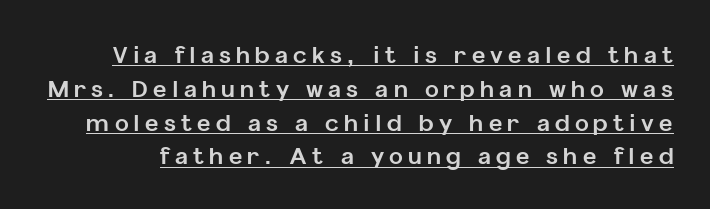
Weight: bold. Inter-character spacing is expanded well beyond the font's built-in metrics. Students, observe: this is what conventionally led text looks like. The lettering stays uniformly vertical, giving the passage a roman look.
